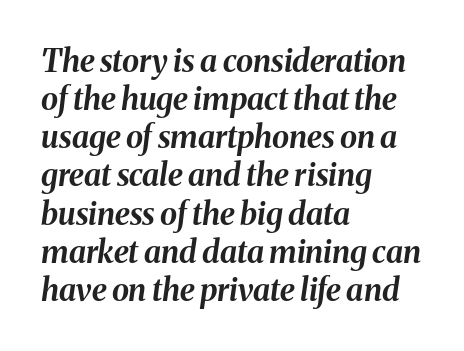
Q: Is the text bold? A: Yes.
Q: Is the text italic (slanted)? A: Yes, it leans right by about 8 degrees.
Q: Is the text underlined? A: No.
Q: How is the paragraph aligned? A: Left-aligned.
Q: Is the spacing between letters normal or unusually wide? A: Normal.
Q: Width (condensed, normal, or wide)? A: Normal.
Q: Stroke contrast? A: Medium.
Q: x-height? A: Medium.
Q: Monospaced? A: No.
